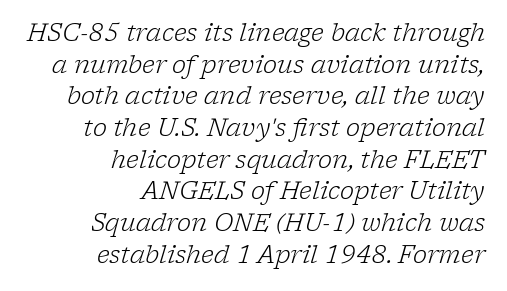
{"italic": "yes", "lean": "right", "slant_degrees": 17, "bold": "no", "underline": "no", "align": "right", "line_spacing": "normal", "line_spacing_ratio": 1.32, "letter_spacing": "normal", "letter_spacing_em": 0.0, "glyph_px": 24}
